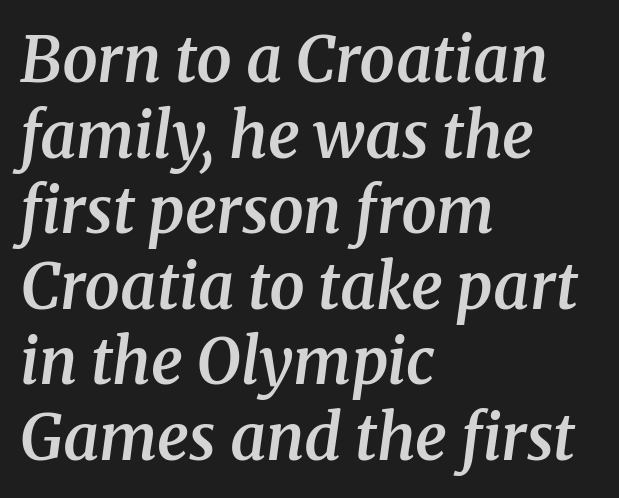
The image shows 63 px semibold serif type, italic (leaning right); set left-aligned, line spacing 1.2x, normal letter spacing, not underlined; medium stroke contrast and a medium x-height.
